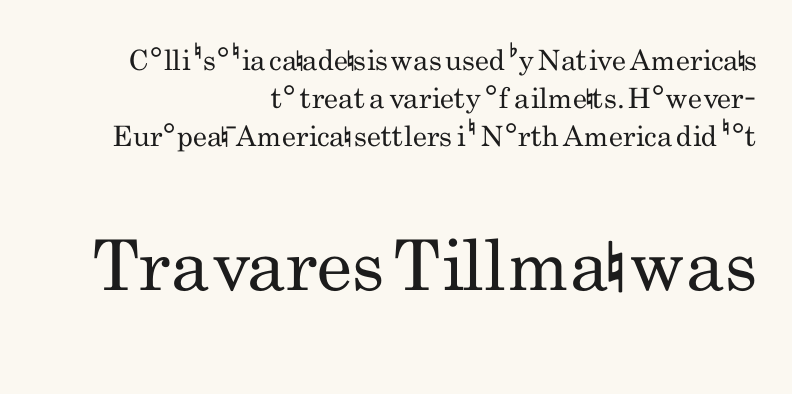
If you drew a ruler down the right edge, every line would touch it. This sample has the flowing, uneven cadence of proportional lettering. Upright lettering throughout. Check where the strokes stop: nothing finishes them off — pure sans. The face used here is rendered with its standard letterfit.
